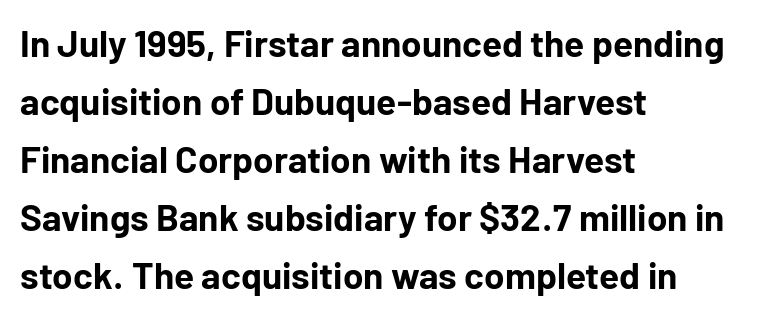
Q: Is the text bold? A: Yes.
Q: Is the text italic (slanted)? A: No, it is upright.
Q: Is the typeface a serif or a sans-serif typeface? A: Sans-serif.
Q: Is the text underlined? A: No.
Q: How is the paragraph aligned? A: Left-aligned.
Q: Is the spacing between letters normal or unusually wide? A: Normal.
Q: Is the spacing between lines tight, normal or loose? A: Normal.
Q: Width (condensed, normal, or wide)? A: Normal.
Q: Stroke contrast? A: Low.
Q: x-height? A: Medium.
Q: Monospaced? A: No.
